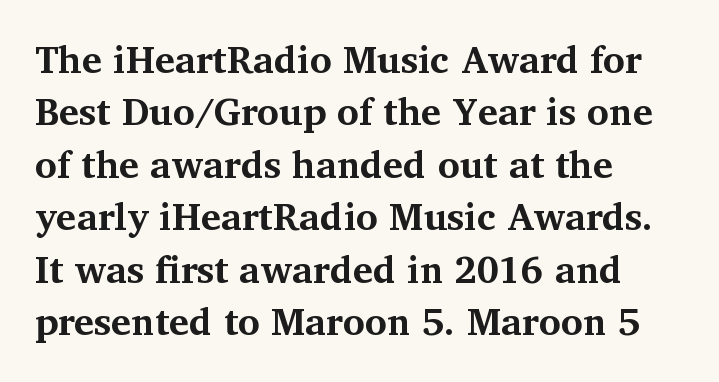
{"serif": "yes", "italic": "no", "bold": "yes", "weight": "bold", "width": "normal", "stroke_contrast": "medium", "x_height": "medium", "monospaced": "no", "underline": "no", "align": "left", "line_spacing": "normal", "line_spacing_ratio": 1.38, "letter_spacing": "normal", "letter_spacing_em": 0.0, "glyph_px": 38}
